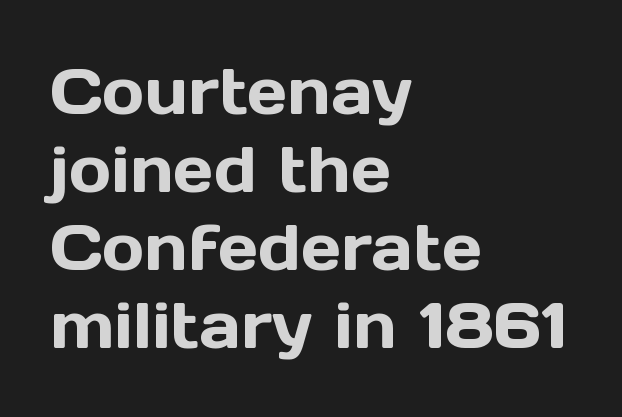
{"serif": "no", "italic": "no", "width": "normal", "x_height": "medium", "monospaced": "no", "underline": "no", "align": "left", "line_spacing_ratio": 1.22, "letter_spacing": "normal", "letter_spacing_em": 0.0, "glyph_px": 64}
